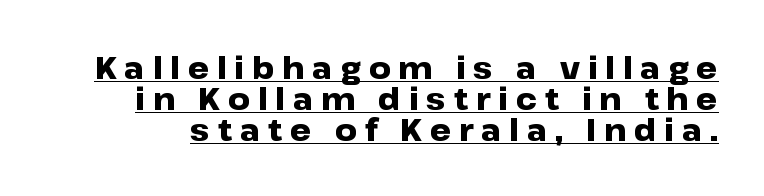
The image shows 30 px heavy, wide sans-serif type, upright; set tight line spacing (1.03x), unusually wide letter spacing (+0.26 em), underlined; low stroke contrast and a medium x-height.
